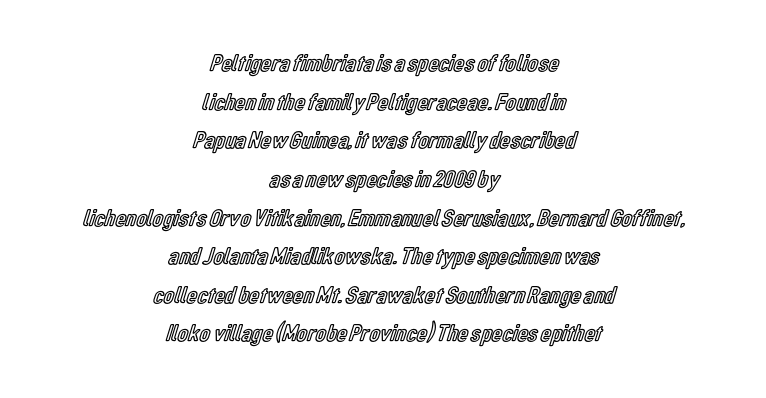
The image shows 24 px text type; set centered, normal line spacing (1.61x), normal letter spacing, not underlined.
